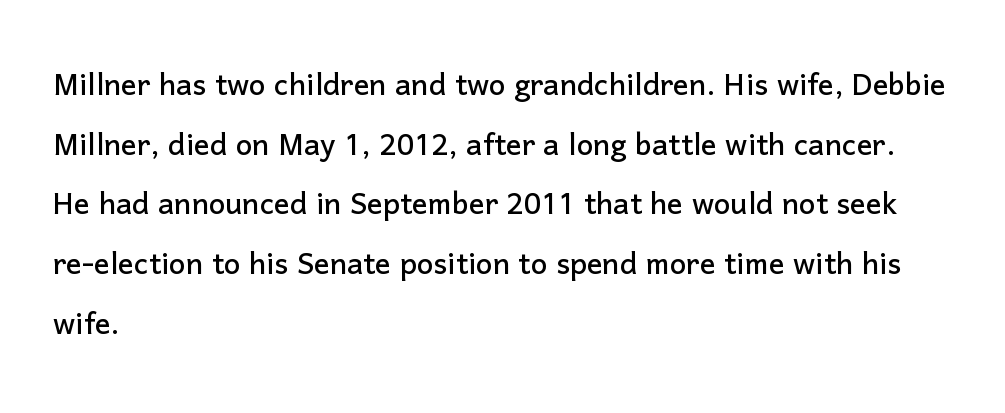
Q: Is the text italic (slanted)? A: No, it is upright.
Q: Is the typeface a serif or a sans-serif typeface? A: Sans-serif.
Q: Is the text underlined? A: No.
Q: How is the paragraph aligned? A: Left-aligned.
Q: Is the spacing between letters normal or unusually wide? A: Normal.
Q: Is the spacing between lines tight, normal or loose? A: Normal.
Q: Width (condensed, normal, or wide)? A: Normal.
Q: Stroke contrast? A: Low.
Q: x-height? A: Medium.
Q: Monospaced? A: No.
